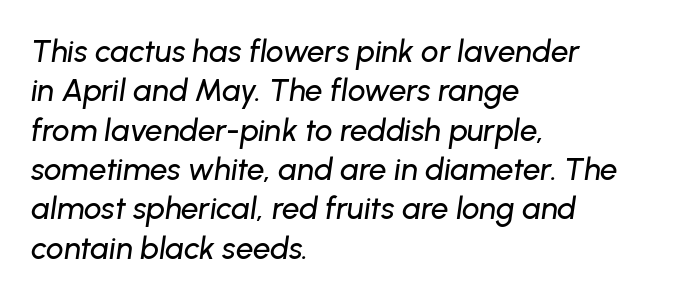
If you drew a ruler down the left edge, every line would touch it. Is there much room between lines? A standard amount, neither cramped nor airy. Just letters on the line, the space beneath them empty. Spacing between characters is what you'd get straight out of the box.
